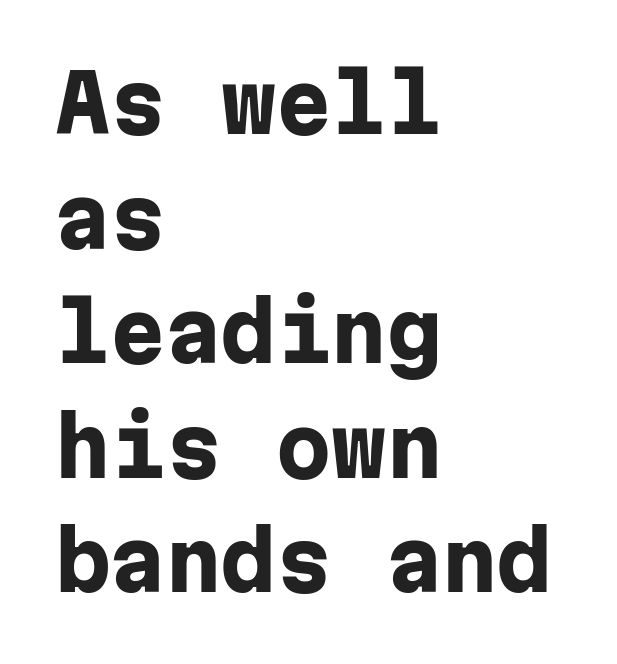
Q: Is the text bold? A: Yes.
Q: Is the text italic (slanted)? A: No, it is upright.
Q: Is the typeface a serif or a sans-serif typeface? A: Sans-serif.
Q: Is the text underlined? A: No.
Q: How is the paragraph aligned? A: Left-aligned.
Q: Is the spacing between letters normal or unusually wide? A: Normal.
Q: Is the spacing between lines tight, normal or loose? A: Normal.
Q: Width (condensed, normal, or wide)? A: Normal.
Q: Stroke contrast? A: Low.
Q: x-height? A: Medium.
Q: Monospaced? A: Yes.
